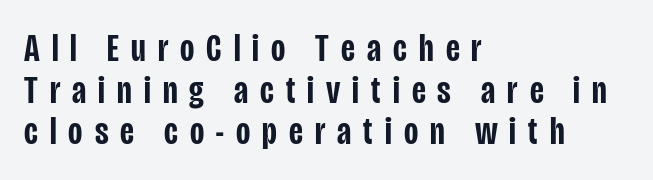
Q: Is the text bold? A: Semi-bold.
Q: Is the text italic (slanted)? A: No, it is upright.
Q: Is the typeface a serif or a sans-serif typeface? A: Sans-serif.
Q: Is the text underlined? A: No.
Q: How is the paragraph aligned? A: Left-aligned.
Q: Is the spacing between letters normal or unusually wide? A: Unusually wide.
Q: Is the spacing between lines tight, normal or loose? A: Tight.
Q: Width (condensed, normal, or wide)? A: Condensed.
Q: Stroke contrast? A: Low.
Q: x-height? A: Large.
Q: Monospaced? A: No.
